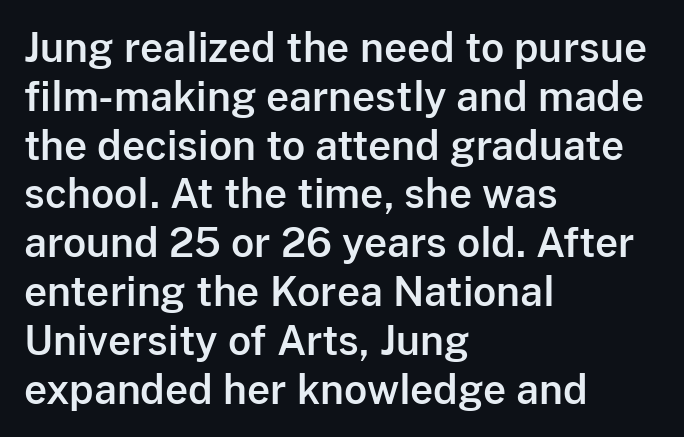
The image shows 40 px sans-serif type, upright; set left-aligned, line spacing 1.22x, normal letter spacing, not underlined; low stroke contrast and a medium x-height.
